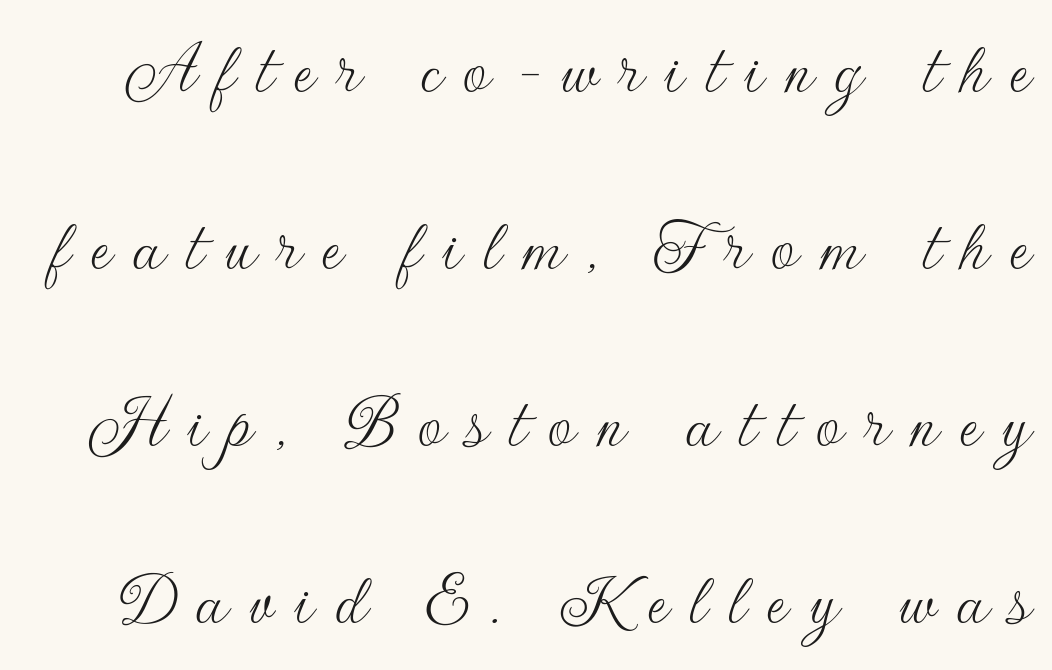
Q: Is the text bold? A: No.
Q: Is the text italic (slanted)? A: Yes.
Q: Is the typeface a serif or a sans-serif typeface? A: Sans-serif.
Q: Is the text underlined? A: No.
Q: Is the spacing between letters normal or unusually wide? A: Unusually wide.
Q: Is the spacing between lines tight, normal or loose? A: Loose.
Q: Width (condensed, normal, or wide)? A: Normal.
Q: Stroke contrast? A: Low.
Q: x-height? A: Small.
Q: Monospaced? A: No.
